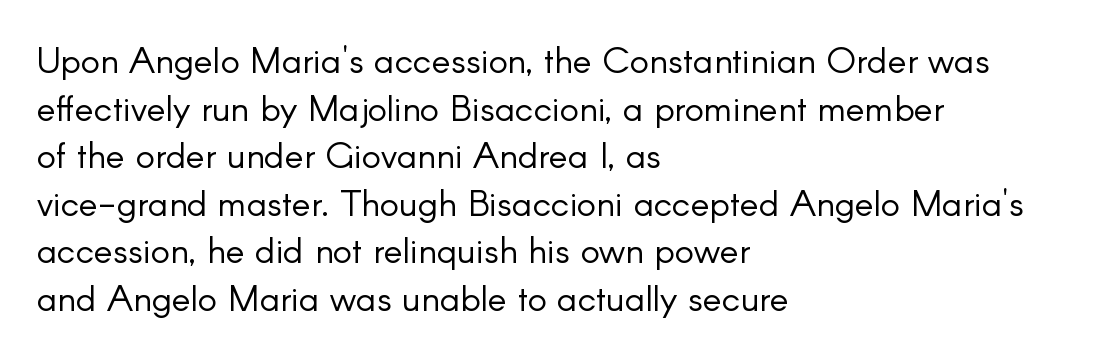
Q: Is the text bold? A: No.
Q: Is the text italic (slanted)? A: No, it is upright.
Q: Is the typeface a serif or a sans-serif typeface? A: Sans-serif.
Q: Is the text underlined? A: No.
Q: How is the paragraph aligned? A: Left-aligned.
Q: Is the spacing between letters normal or unusually wide? A: Normal.
Q: Is the spacing between lines tight, normal or loose? A: Normal.
Q: Width (condensed, normal, or wide)? A: Normal.
Q: Stroke contrast? A: Low.
Q: x-height? A: Small.
Q: Monospaced? A: No.
